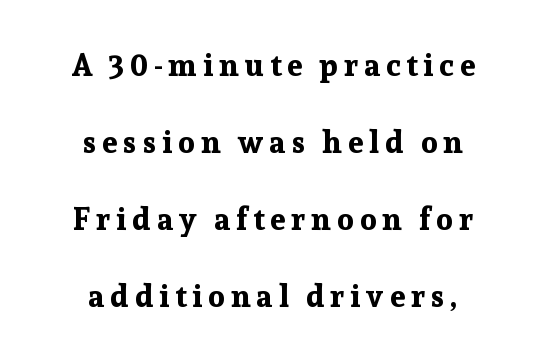
{"serif": "yes", "italic": "no", "bold": "yes", "weight": "bold", "width": "normal", "stroke_contrast": "low", "x_height": "medium", "monospaced": "no", "underline": "no", "align": "center", "line_spacing": "loose", "line_spacing_ratio": 2.48, "glyph_px": 31}
